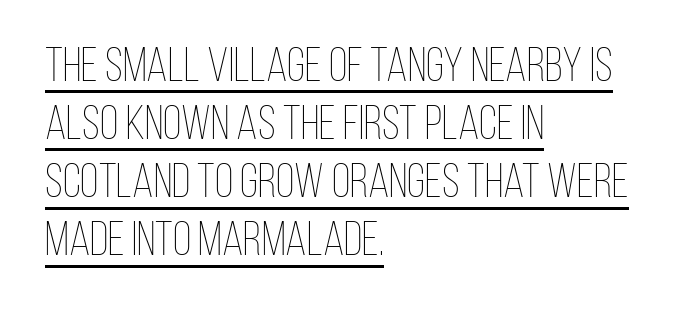
The image shows 48 px thin, condensed type, upright; set left-aligned, line spacing 1.21x, normal letter spacing, underlined; low stroke contrast and a large x-height.
